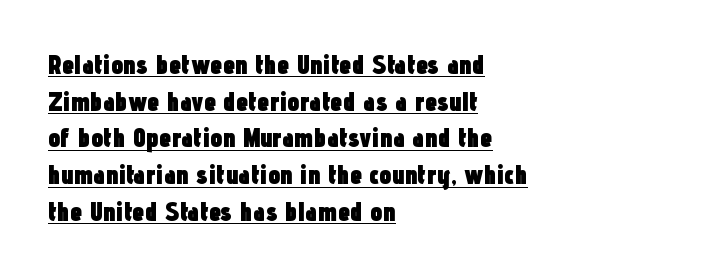
The image shows 27 px bold type, upright; set left-aligned, normal line spacing (1.36x), normal letter spacing, underlined.
